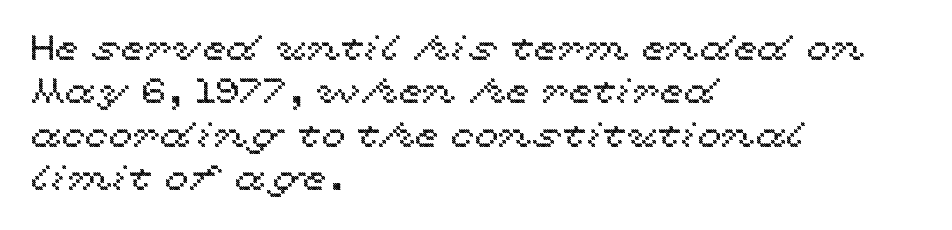
{"width": "wide", "x_height": "medium", "monospaced": "no", "underline": "no", "align": "left", "line_spacing_ratio": 1.24, "letter_spacing": "normal", "letter_spacing_em": 0.0, "glyph_px": 35}
